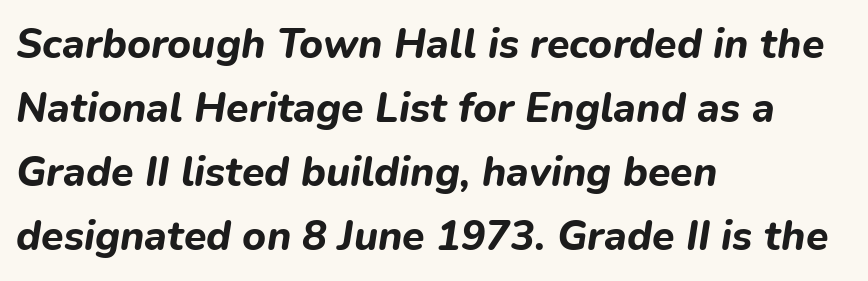
The lines are quadded left. The glyphs look as if they've been sheared to an angle. Descender tails drop into unmarked territory. Spacing verdict: proportional, widths tailored to each character. Does the weight exceed regular? Yes, all the way to bold.
